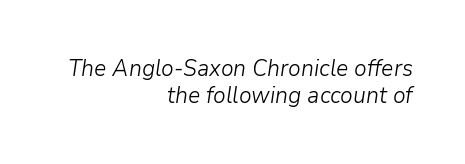
{"italic": "yes", "lean": "right", "slant_degrees": 9, "bold": "no", "underline": "no", "align": "right", "line_spacing_ratio": 1.17, "letter_spacing": "normal", "letter_spacing_em": 0.0, "glyph_px": 23}
